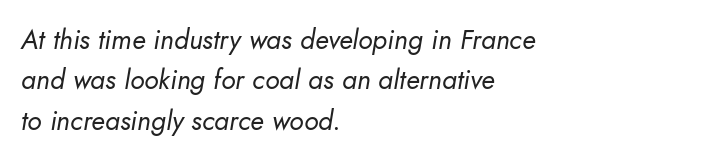
{"italic": "yes", "lean": "right", "slant_degrees": 10, "bold": "no", "underline": "no", "align": "left", "line_spacing": "normal", "line_spacing_ratio": 1.5, "letter_spacing": "normal", "letter_spacing_em": 0.0, "glyph_px": 27}
